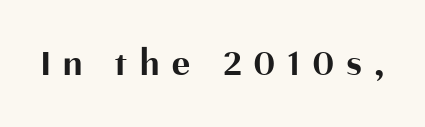
Q: Is the text bold? A: Yes.
Q: Is the text italic (slanted)? A: No, it is upright.
Q: Is the typeface a serif or a sans-serif typeface? A: Sans-serif.
Q: Is the text underlined? A: No.
Q: Is the spacing between letters normal or unusually wide? A: Unusually wide.
Q: Width (condensed, normal, or wide)? A: Normal.
Q: Stroke contrast? A: Medium.
Q: x-height? A: Medium.
Q: Monospaced? A: No.
